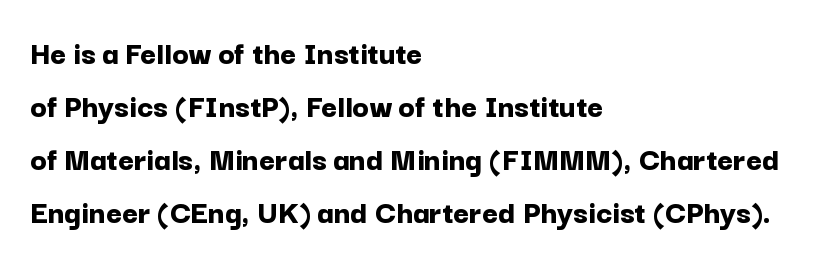
Q: Is the text bold? A: Yes.
Q: Is the text italic (slanted)? A: No, it is upright.
Q: Is the typeface a serif or a sans-serif typeface? A: Sans-serif.
Q: Is the text underlined? A: No.
Q: How is the paragraph aligned? A: Left-aligned.
Q: Is the spacing between letters normal or unusually wide? A: Normal.
Q: Is the spacing between lines tight, normal or loose? A: Normal.
Q: Width (condensed, normal, or wide)? A: Normal.
Q: Stroke contrast? A: Low.
Q: x-height? A: Medium.
Q: Monospaced? A: No.
